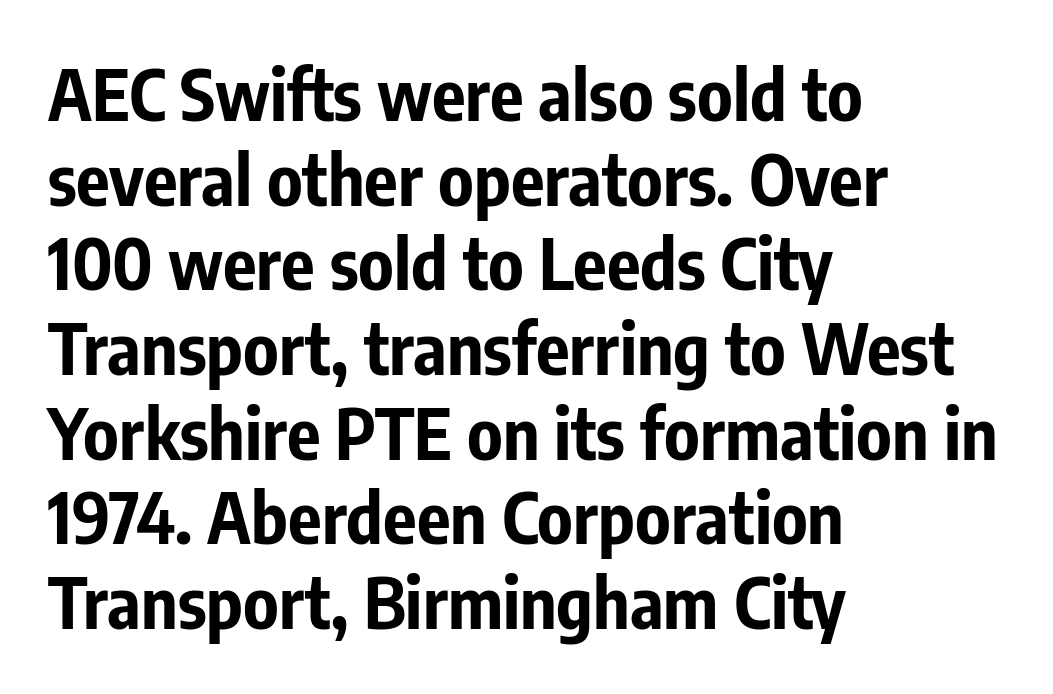
Q: Is the text bold? A: Yes.
Q: Is the text italic (slanted)? A: No, it is upright.
Q: Is the typeface a serif or a sans-serif typeface? A: Sans-serif.
Q: Is the text underlined? A: No.
Q: How is the paragraph aligned? A: Left-aligned.
Q: Is the spacing between letters normal or unusually wide? A: Normal.
Q: Width (condensed, normal, or wide)? A: Condensed.
Q: Stroke contrast? A: Low.
Q: x-height? A: Medium.
Q: Monospaced? A: No.
